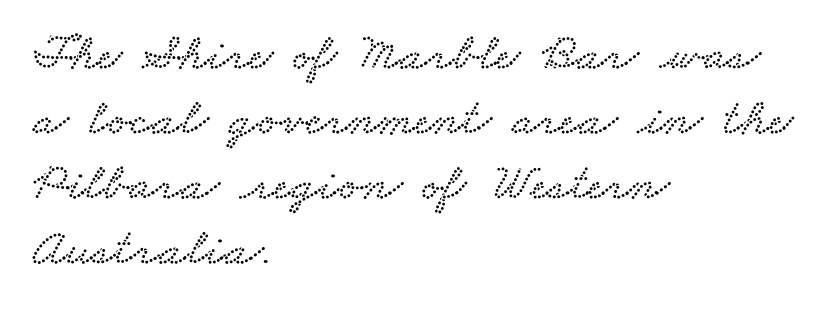
The image shows 52 px wide serif type; set left-aligned, normal line spacing (1.25x), normal letter spacing, not underlined; low stroke contrast and a small x-height.
